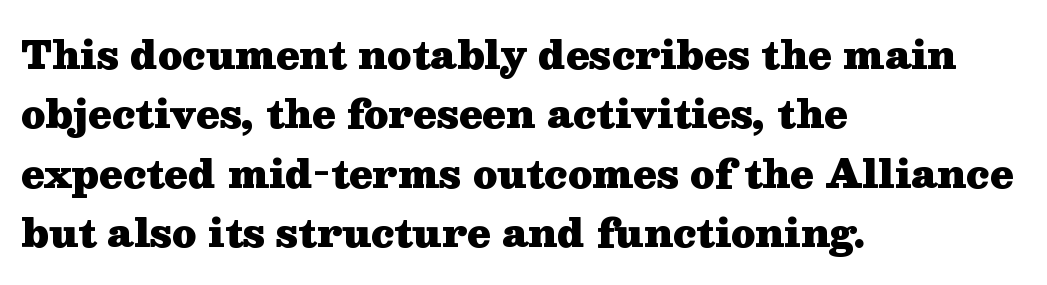
The image shows 38 px heavy, wide serif type, upright; set left-aligned, normal line spacing (1.56x), normal letter spacing, not underlined; medium stroke contrast and a medium x-height.
